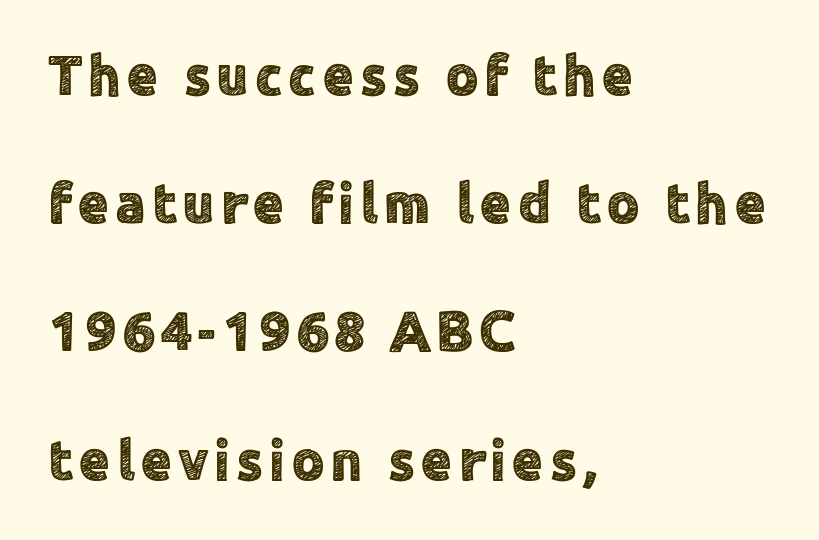
The letters stand upright; this is a roman face. The type family on display is of the sans-serif kind. Is the block centered? No — it sits flush against the left margin. Students, observe: this is what heavily led, spacious text looks like. These lines are rendered in a variable-pitch font. Letters rest on an invisible, unmarked baseline.
